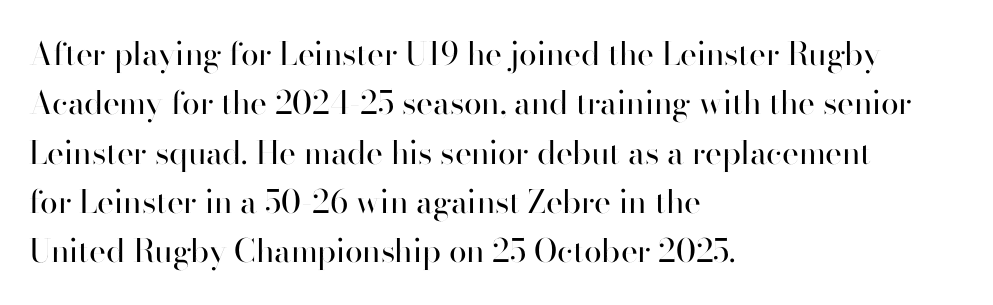
{"serif": "no", "italic": "no", "bold": "no", "weight": "regular", "width": "normal", "stroke_contrast": "high", "x_height": "small", "monospaced": "no", "underline": "no", "align": "left", "line_spacing": "normal", "line_spacing_ratio": 1.54, "letter_spacing": "normal", "letter_spacing_em": 0.0, "glyph_px": 32}
